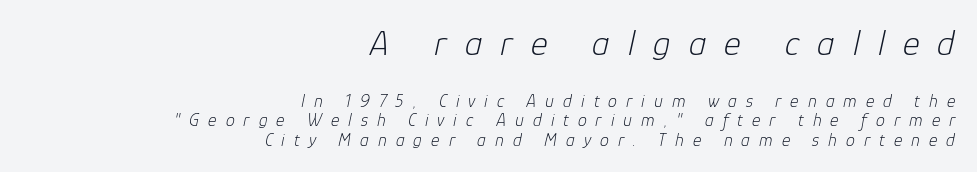
Q: Is the text bold? A: No.
Q: Is the text italic (slanted)? A: Yes, it leans right by about 12 degrees.
Q: Is the text underlined? A: No.
Q: How is the paragraph aligned? A: Right-aligned.
Q: Is the spacing between letters normal or unusually wide? A: Unusually wide.
Q: Is the spacing between lines tight, normal or loose? A: Tight.
Q: Which block of text is set in a larger size, the first (top) or the second (bottom)? A: The first (top) one.
Q: Width (condensed, normal, or wide)? A: Normal.
Q: Stroke contrast? A: Low.
Q: x-height? A: Medium.
Q: Monospaced? A: No.
